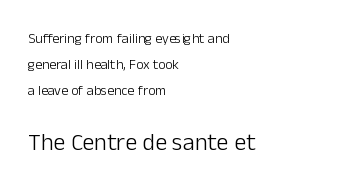
Q: Is the text bold? A: No.
Q: Is the text italic (slanted)? A: No, it is upright.
Q: Is the text underlined? A: No.
Q: How is the paragraph aligned? A: Left-aligned.
Q: Is the spacing between letters normal or unusually wide? A: Normal.
Q: Which block of text is set in a larger size, the first (top) or the second (bottom)? A: The second (bottom) one.
